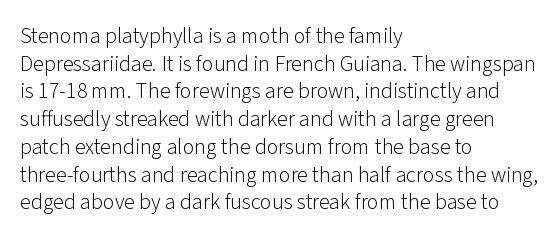
Q: Is the text bold? A: No.
Q: Is the text italic (slanted)? A: No, it is upright.
Q: Is the text underlined? A: No.
Q: How is the paragraph aligned? A: Left-aligned.
Q: Is the spacing between letters normal or unusually wide? A: Normal.
Q: Is the spacing between lines tight, normal or loose? A: Normal.
